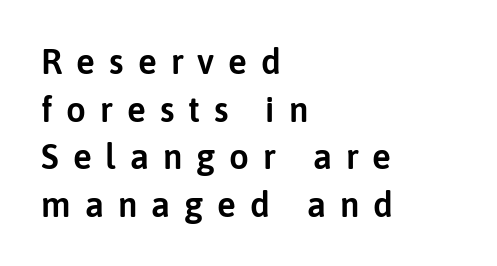
{"serif": "no", "italic": "no", "width": "normal", "stroke_contrast": "low", "x_height": "medium", "monospaced": "no", "underline": "no", "align": "left", "line_spacing": "normal", "line_spacing_ratio": 1.36, "letter_spacing": "wide", "letter_spacing_em": 0.4, "glyph_px": 35}
